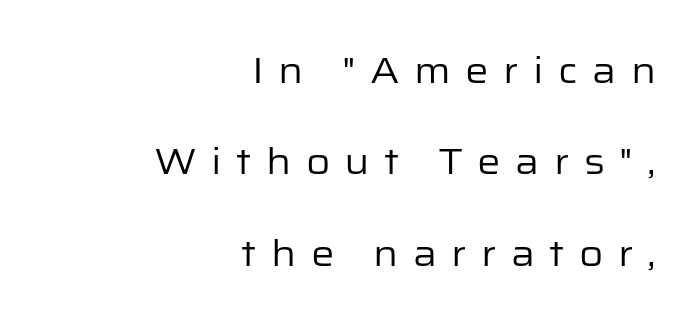
The image shows 37 px regular-weight sans-serif type, upright; set right-aligned, loose line spacing (2.47x), unusually wide letter spacing (+0.39 em), not underlined; low stroke contrast and a medium x-height.
